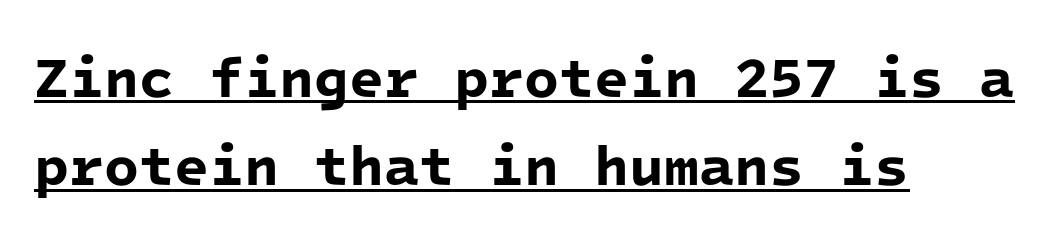
{"serif": "no", "bold": "yes", "weight": "bold", "width": "normal", "stroke_contrast": "low", "x_height": "medium", "monospaced": "yes", "underline": "yes", "align": "left", "line_spacing": "normal", "line_spacing_ratio": 1.55, "letter_spacing": "normal", "letter_spacing_em": 0.0, "glyph_px": 57}
